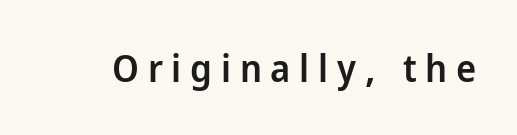
Q: Is the text bold? A: Semi-bold.
Q: Is the text italic (slanted)? A: No, it is upright.
Q: Is the typeface a serif or a sans-serif typeface? A: Sans-serif.
Q: Is the text underlined? A: No.
Q: Is the spacing between letters normal or unusually wide? A: Unusually wide.
Q: Width (condensed, normal, or wide)? A: Normal.
Q: Stroke contrast? A: Low.
Q: x-height? A: Medium.
Q: Monospaced? A: No.
